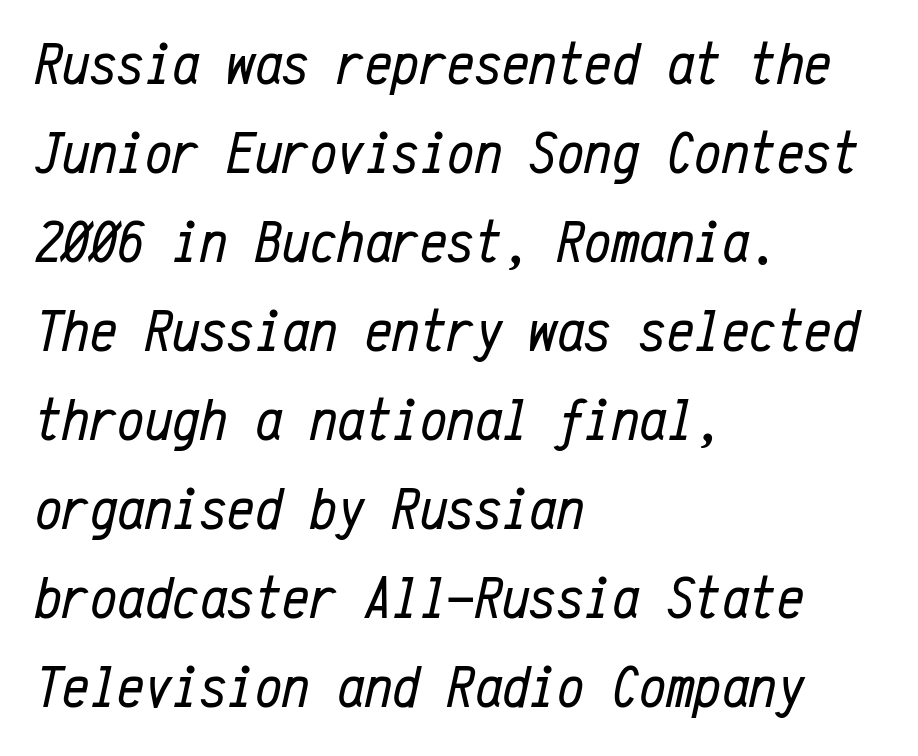
{"italic": "yes", "lean": "right", "slant_degrees": 12, "bold": "no", "weight": "regular", "width": "condensed", "stroke_contrast": "low", "x_height": "medium", "monospaced": "yes", "underline": "no", "align": "left", "line_spacing": "normal", "line_spacing_ratio": 1.46, "letter_spacing": "normal", "letter_spacing_em": 0.0, "glyph_px": 61}
